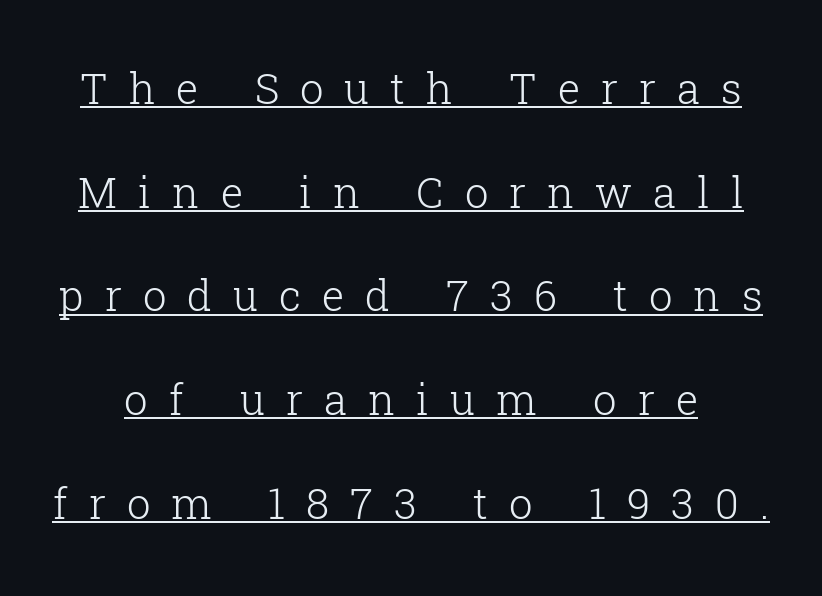
{"serif": "yes", "italic": "no", "bold": "no", "weight": "light", "width": "normal", "stroke_contrast": "low", "x_height": "medium", "monospaced": "no", "underline": "yes", "line_spacing": "loose", "line_spacing_ratio": 2.47, "letter_spacing": "wide", "letter_spacing_em": 0.5, "glyph_px": 42}
